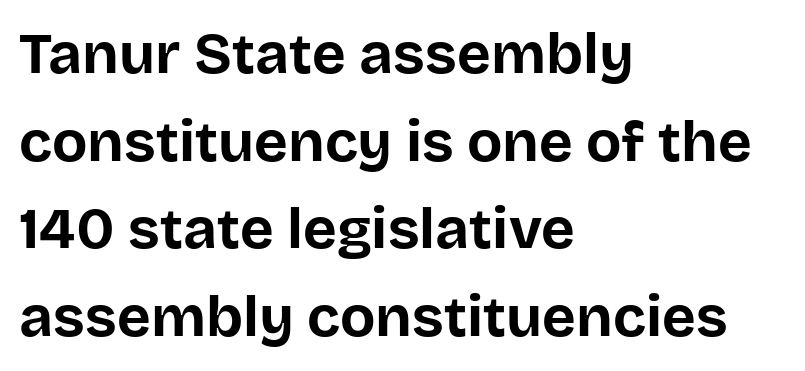
The image shows 58 px bold sans-serif type, upright; set left-aligned, normal line spacing (1.51x), normal letter spacing, not underlined; low stroke contrast and a large x-height.
